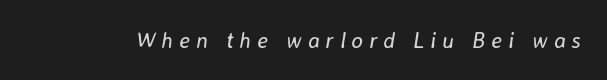
The image shows 22 px text type, italic (leaning right); set unusually wide letter spacing (+0.27 em), not underlined.
